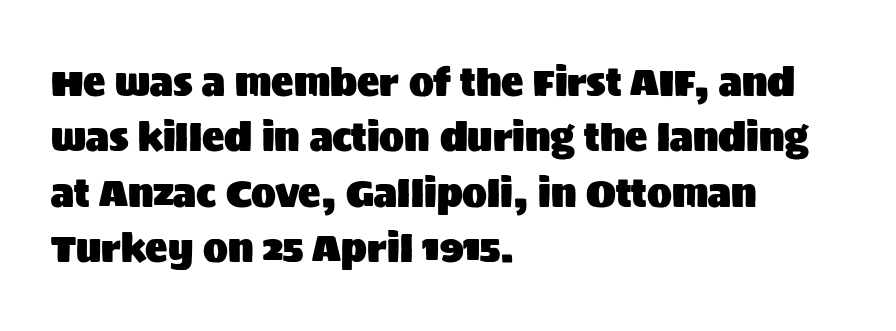
This sample has the flowing, uneven cadence of proportional lettering. One glance says typical: line gaps are just what's usual. This is sans-serif lettering, the kind often seen on screens and signage. Reading down the block, your eye returns to a fixed left position each line.
